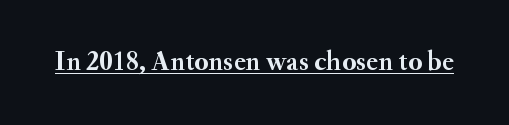
Q: Is the text bold? A: Yes.
Q: Is the text italic (slanted)? A: No, it is upright.
Q: Is the typeface a serif or a sans-serif typeface? A: Serif.
Q: Is the text underlined? A: Yes.
Q: Is the spacing between letters normal or unusually wide? A: Normal.
Q: Width (condensed, normal, or wide)? A: Normal.
Q: Stroke contrast? A: Medium.
Q: x-height? A: Small.
Q: Monospaced? A: No.
